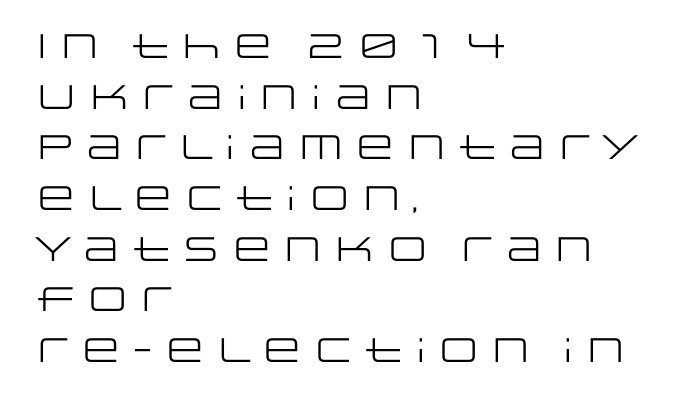
{"serif": "no", "italic": "no", "bold": "no", "weight": "regular", "width": "wide", "stroke_contrast": "low", "x_height": "large", "monospaced": "no", "underline": "no", "align": "left", "line_spacing": "normal", "line_spacing_ratio": 1.49, "letter_spacing": "normal", "letter_spacing_em": 0.0, "glyph_px": 34}
